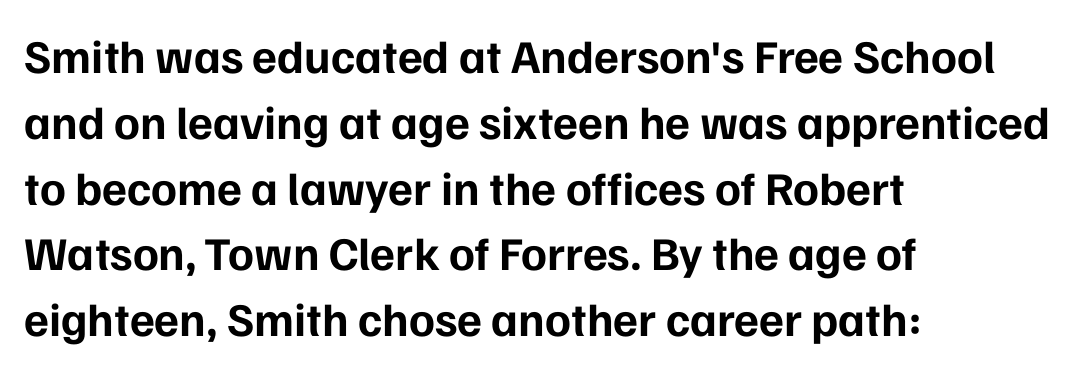
The image shows 47 px bold sans-serif type, upright; set left-aligned, normal line spacing (1.4x), normal letter spacing, not underlined; low stroke contrast and a medium x-height.
